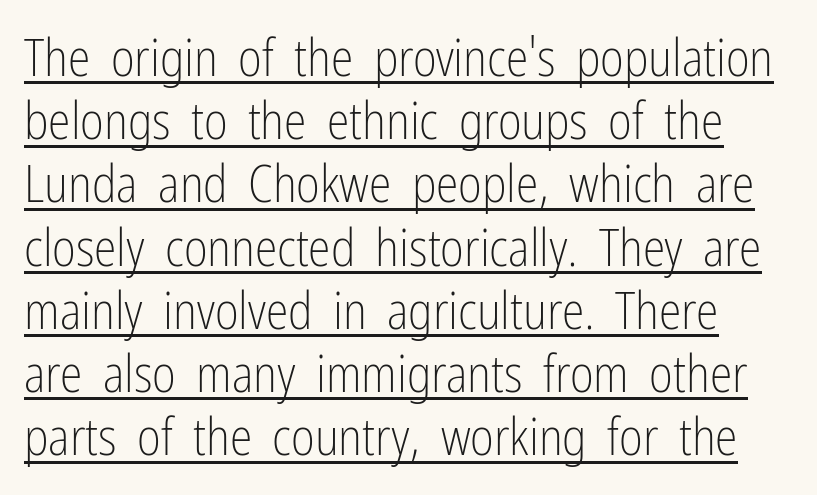
The image shows 51 px light, condensed sans-serif type, upright; set line spacing 1.24x, normal letter spacing, underlined; low stroke contrast and a medium x-height.
